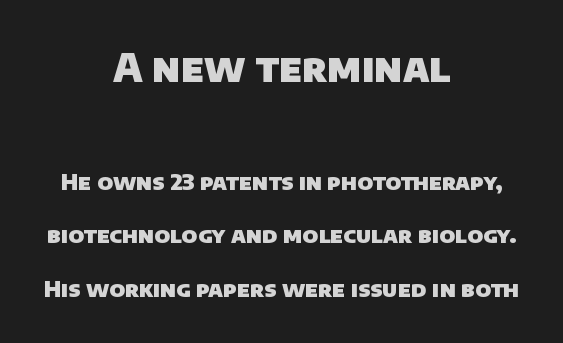
Q: Is the text bold? A: Yes.
Q: Is the typeface a serif or a sans-serif typeface? A: Sans-serif.
Q: Is the text underlined? A: No.
Q: How is the paragraph aligned? A: Centered.
Q: Is the spacing between letters normal or unusually wide? A: Normal.
Q: Is the spacing between lines tight, normal or loose? A: Loose.
Q: Which block of text is set in a larger size, the first (top) or the second (bottom)? A: The first (top) one.
Q: Width (condensed, normal, or wide)? A: Normal.
Q: Stroke contrast? A: Low.
Q: x-height? A: Large.
Q: Monospaced? A: No.
